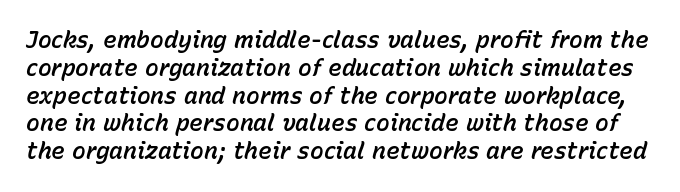
Q: Is the text italic (slanted)? A: Yes, it leans right by about 15 degrees.
Q: Is the text underlined? A: No.
Q: Is the spacing between letters normal or unusually wide? A: Normal.
